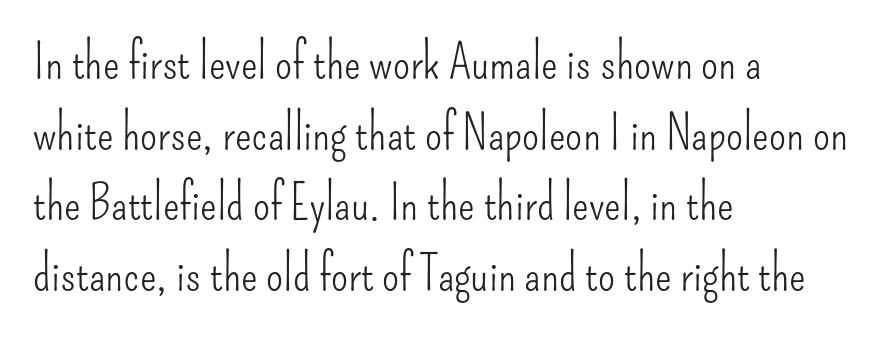
Q: Is the text bold? A: No.
Q: Is the text italic (slanted)? A: No, it is upright.
Q: Is the typeface a serif or a sans-serif typeface? A: Sans-serif.
Q: Is the text underlined? A: No.
Q: How is the paragraph aligned? A: Left-aligned.
Q: Is the spacing between letters normal or unusually wide? A: Normal.
Q: Is the spacing between lines tight, normal or loose? A: Normal.
Q: Width (condensed, normal, or wide)? A: Condensed.
Q: Stroke contrast? A: Low.
Q: x-height? A: Small.
Q: Monospaced? A: No.
